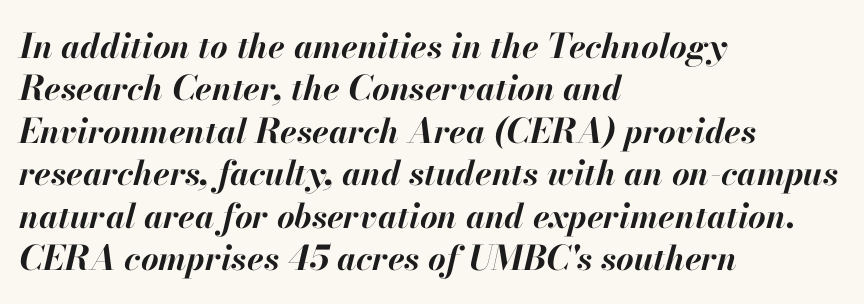
{"italic": "yes", "lean": "right", "slant_degrees": 13, "bold": "yes", "weight": "bold", "width": "normal", "stroke_contrast": "high", "x_height": "small", "monospaced": "no", "underline": "no", "align": "left", "line_spacing": "normal", "line_spacing_ratio": 1.25, "letter_spacing": "normal", "letter_spacing_em": 0.0, "glyph_px": 34}
